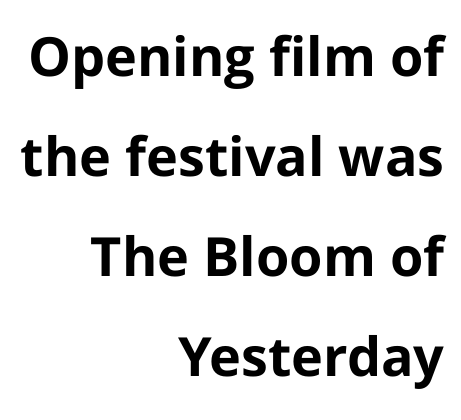
The image shows 54 px bold sans-serif type, upright; set right-aligned, line spacing 1.85x, normal letter spacing, not underlined; low stroke contrast and a medium x-height.
